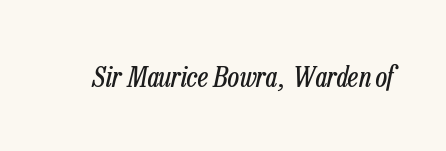
Q: Is the text bold? A: No.
Q: Is the text italic (slanted)? A: Yes, it leans right by about 13 degrees.
Q: Is the text underlined? A: No.
Q: Is the spacing between letters normal or unusually wide? A: Normal.
Q: Width (condensed, normal, or wide)? A: Condensed.
Q: Stroke contrast? A: Low.
Q: x-height? A: Medium.
Q: Monospaced? A: No.
